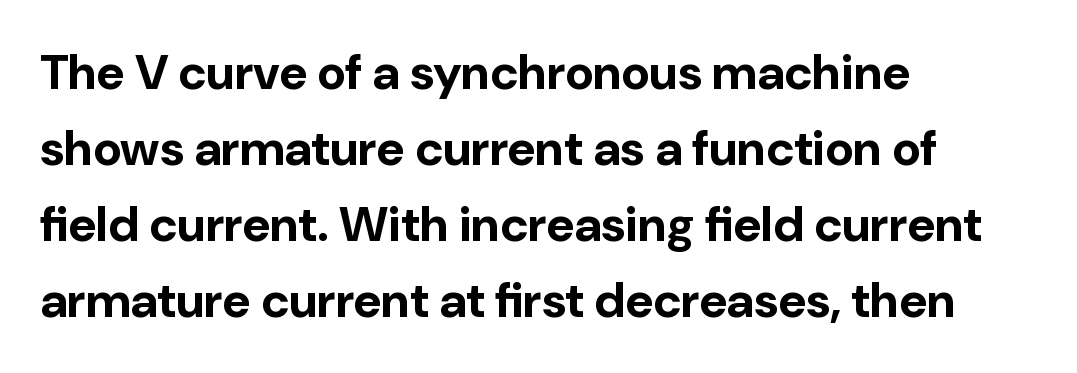
{"serif": "no", "italic": "no", "bold": "yes", "weight": "bold", "width": "normal", "stroke_contrast": "low", "x_height": "medium", "monospaced": "no", "underline": "no", "align": "left", "line_spacing": "normal", "line_spacing_ratio": 1.55, "letter_spacing": "normal", "letter_spacing_em": 0.0, "glyph_px": 49}
